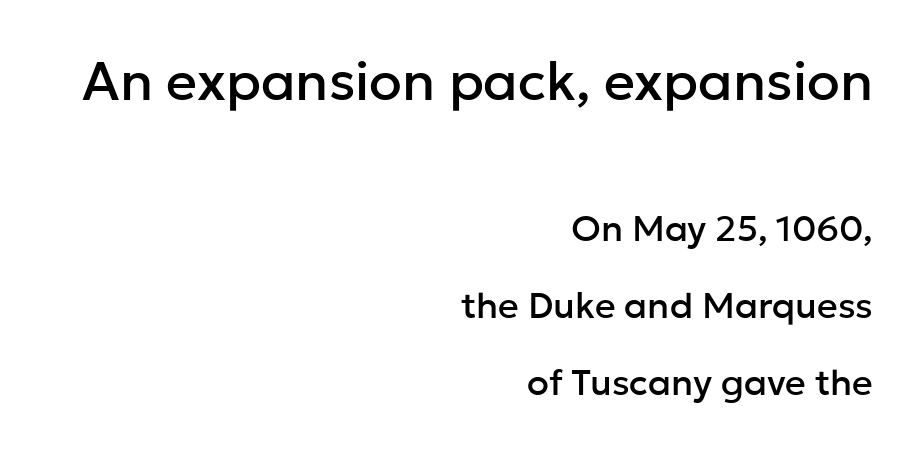
{"serif": "no", "italic": "no", "width": "normal", "stroke_contrast": "low", "x_height": "medium", "monospaced": "no", "underline": "no", "align": "right", "line_spacing": "loose", "line_spacing_ratio": 2.13, "letter_spacing": "normal", "letter_spacing_em": 0.0, "larger_block": "first", "size_ratio": 1.5, "glyph_px": 54}
